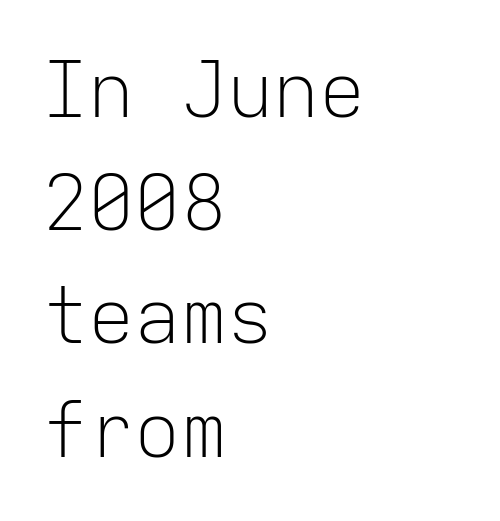
{"serif": "no", "italic": "no", "bold": "no", "weight": "light", "width": "normal", "stroke_contrast": "low", "x_height": "medium", "monospaced": "yes", "underline": "no", "align": "left", "line_spacing": "normal", "line_spacing_ratio": 1.47, "letter_spacing": "normal", "letter_spacing_em": 0.0, "glyph_px": 77}
